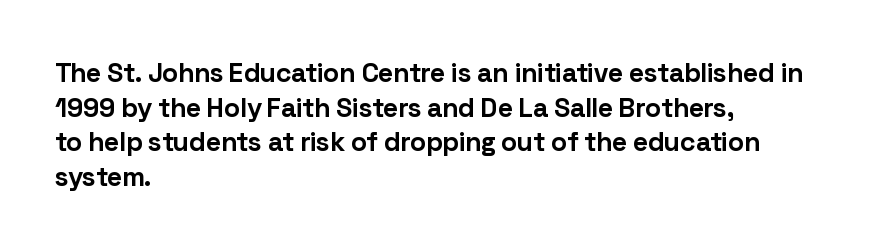
The image shows 27 px bold type, upright; set left-aligned, normal line spacing (1.28x), normal letter spacing, not underlined.
